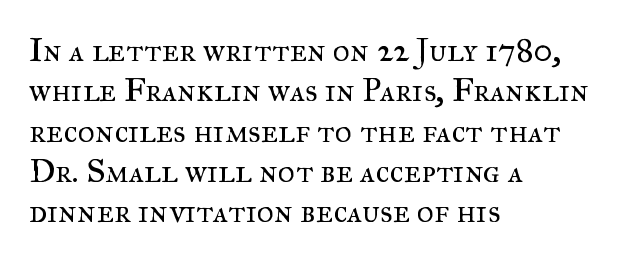
Q: Is the text bold? A: No.
Q: Is the text italic (slanted)? A: No, it is upright.
Q: Is the typeface a serif or a sans-serif typeface? A: Serif.
Q: Is the text underlined? A: No.
Q: How is the paragraph aligned? A: Left-aligned.
Q: Is the spacing between letters normal or unusually wide? A: Normal.
Q: Width (condensed, normal, or wide)? A: Normal.
Q: Stroke contrast? A: Medium.
Q: x-height? A: Small.
Q: Monospaced? A: No.
